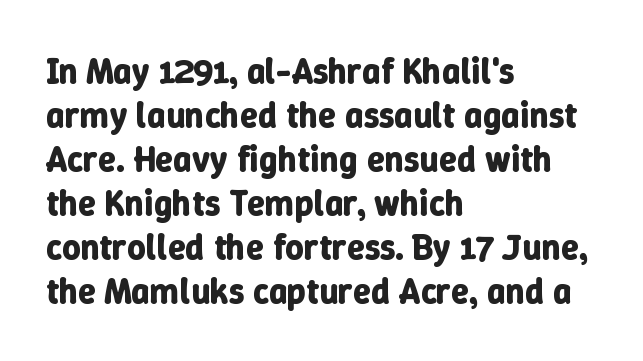
Is the type bold? Yes — the strokes are clearly thick and heavy. All the whitespace from short lines collects on the right. Posture: straight, roman, zero tilt. Think of a printed novel: that variable character pitch is what you see here. A typesetter would call this zero additional tracking.
